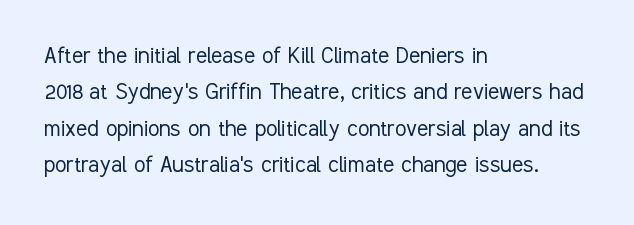
Q: Is the text bold? A: No.
Q: Is the text italic (slanted)? A: No, it is upright.
Q: Is the text underlined? A: No.
Q: How is the paragraph aligned? A: Left-aligned.
Q: Is the spacing between letters normal or unusually wide? A: Normal.
Q: Is the spacing between lines tight, normal or loose? A: Normal.
